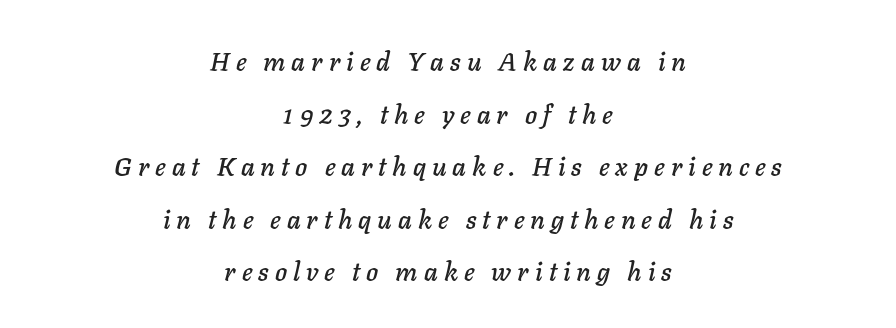
{"italic": "yes", "lean": "right", "slant_degrees": 11, "underline": "no", "align": "center", "line_spacing": "loose", "line_spacing_ratio": 2.02, "letter_spacing": "wide", "letter_spacing_em": 0.23, "glyph_px": 26}
